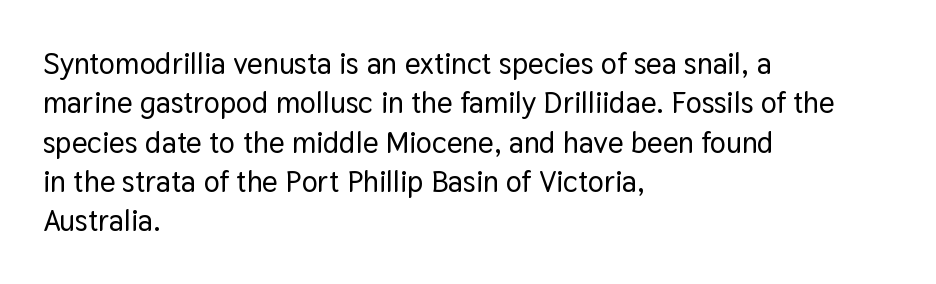
Q: Is the text italic (slanted)? A: No, it is upright.
Q: Is the typeface a serif or a sans-serif typeface? A: Sans-serif.
Q: Is the text underlined? A: No.
Q: How is the paragraph aligned? A: Left-aligned.
Q: Is the spacing between letters normal or unusually wide? A: Normal.
Q: Is the spacing between lines tight, normal or loose? A: Normal.
Q: Width (condensed, normal, or wide)? A: Normal.
Q: Stroke contrast? A: Low.
Q: x-height? A: Medium.
Q: Monospaced? A: No.
